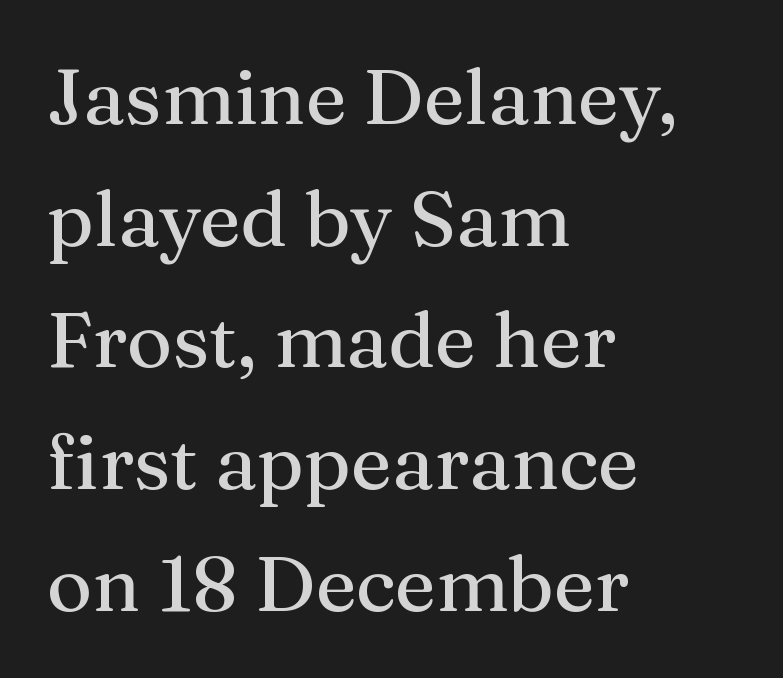
Q: Is the text italic (slanted)? A: No, it is upright.
Q: Is the typeface a serif or a sans-serif typeface? A: Serif.
Q: Is the text underlined? A: No.
Q: How is the paragraph aligned? A: Left-aligned.
Q: Is the spacing between letters normal or unusually wide? A: Normal.
Q: Is the spacing between lines tight, normal or loose? A: Normal.
Q: Width (condensed, normal, or wide)? A: Normal.
Q: Stroke contrast? A: Medium.
Q: x-height? A: Medium.
Q: Monospaced? A: No.
